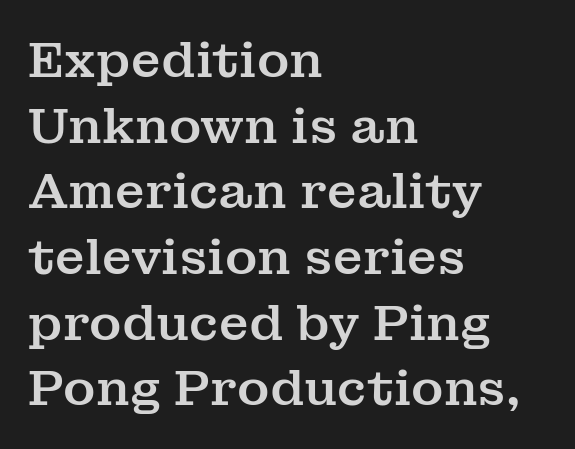
Character widths vary here, with narrow letters taking less room than wide ones. Leftover space on each line is placed entirely after the last word. Posture: vertical. Summary of vertical rhythm: regular, with standard interline spacing.
